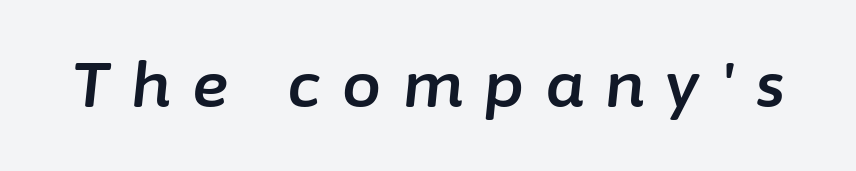
{"italic": "yes", "lean": "right", "slant_degrees": 6, "width": "normal", "stroke_contrast": "low", "x_height": "medium", "monospaced": "no", "underline": "no", "letter_spacing": "wide", "letter_spacing_em": 0.35, "glyph_px": 62}
